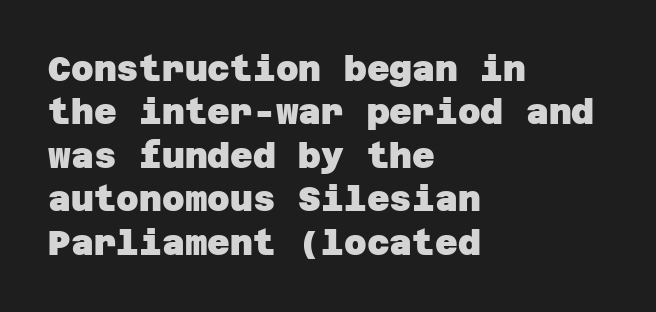
{"serif": "no", "bold": "yes", "weight": "heavy", "width": "normal", "stroke_contrast": "low", "x_height": "large", "underline": "no", "align": "left", "line_spacing_ratio": 1.24, "letter_spacing": "normal", "letter_spacing_em": 0.0, "glyph_px": 35}
